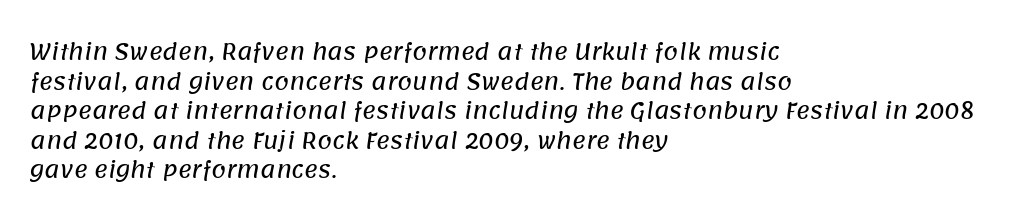
{"underline": "no", "align": "left", "line_spacing": "normal", "line_spacing_ratio": 1.41, "letter_spacing": "normal", "letter_spacing_em": 0.0, "glyph_px": 21}
